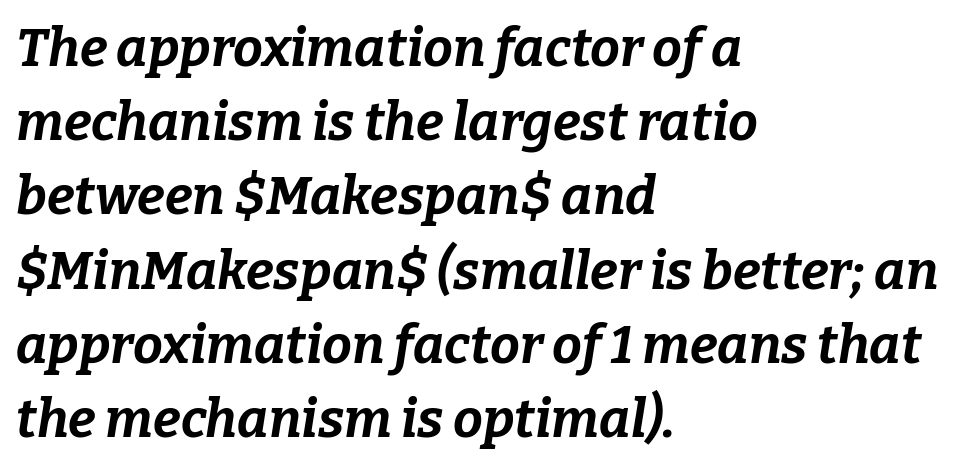
The image shows 53 px bold type, italic (leaning right); set left-aligned, normal line spacing (1.4x), normal letter spacing, not underlined; low stroke contrast and a medium x-height.
